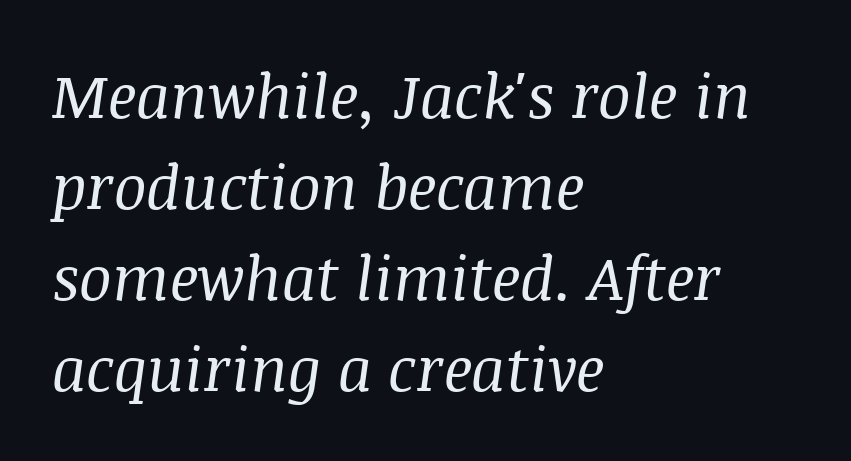
The image shows 61 px regular-weight serif type, italic (leaning right); set left-aligned, normal line spacing (1.49x), normal letter spacing, not underlined; medium stroke contrast and a large x-height.
